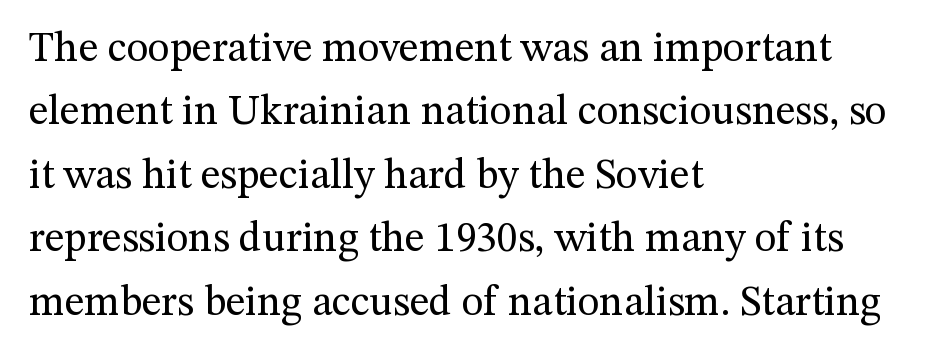
Q: Is the text bold? A: No.
Q: Is the text italic (slanted)? A: No, it is upright.
Q: Is the typeface a serif or a sans-serif typeface? A: Serif.
Q: Is the text underlined? A: No.
Q: How is the paragraph aligned? A: Left-aligned.
Q: Is the spacing between letters normal or unusually wide? A: Normal.
Q: Is the spacing between lines tight, normal or loose? A: Normal.
Q: Width (condensed, normal, or wide)? A: Normal.
Q: Stroke contrast? A: Medium.
Q: x-height? A: Medium.
Q: Monospaced? A: No.
